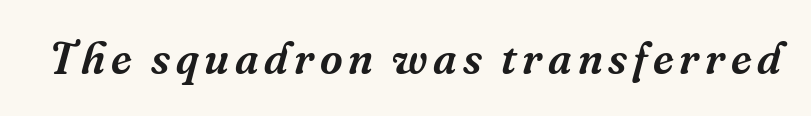
Words float on clear page, feet unadorned. The passage shown is typeset with a serif family. These lines are rendered in a variable-pitch font. Is the type slanted? Yes — the strokes lean at a clear angle.
